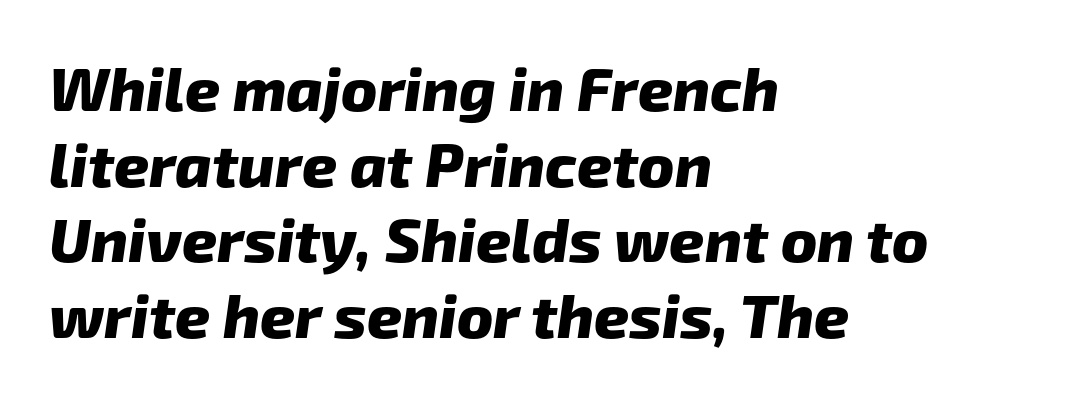
{"serif": "no", "bold": "yes", "weight": "heavy", "width": "normal", "stroke_contrast": "low", "x_height": "medium", "monospaced": "no", "underline": "no", "align": "left", "line_spacing_ratio": 1.24, "letter_spacing": "normal", "letter_spacing_em": 0.0, "glyph_px": 61}
